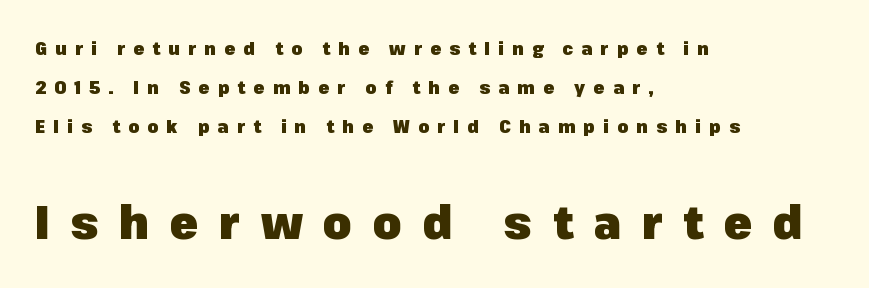
Q: Is the text bold? A: Yes.
Q: Is the text italic (slanted)? A: No, it is upright.
Q: Is the typeface a serif or a sans-serif typeface? A: Sans-serif.
Q: Is the text underlined? A: No.
Q: How is the paragraph aligned? A: Left-aligned.
Q: Is the spacing between letters normal or unusually wide? A: Unusually wide.
Q: Is the spacing between lines tight, normal or loose? A: Loose.
Q: Which block of text is set in a larger size, the first (top) or the second (bottom)? A: The second (bottom) one.
Q: Width (condensed, normal, or wide)? A: Normal.
Q: Stroke contrast? A: Low.
Q: x-height? A: Medium.
Q: Monospaced? A: No.
